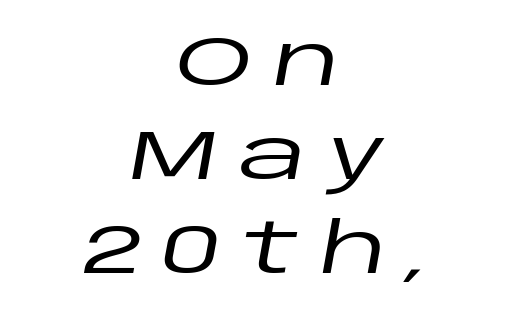
{"italic": "yes", "lean": "right", "slant_degrees": 10, "width": "wide", "stroke_contrast": "low", "x_height": "large", "monospaced": "no", "underline": "no", "align": "center", "line_spacing": "normal", "line_spacing_ratio": 1.34, "letter_spacing": "wide", "letter_spacing_em": 0.3, "glyph_px": 70}
